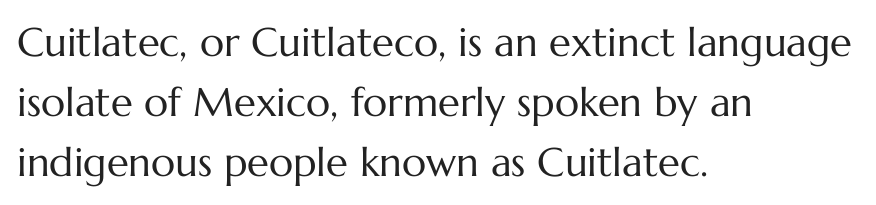
Q: Is the text bold? A: No.
Q: Is the text italic (slanted)? A: No, it is upright.
Q: Is the text underlined? A: No.
Q: How is the paragraph aligned? A: Left-aligned.
Q: Is the spacing between letters normal or unusually wide? A: Normal.
Q: Is the spacing between lines tight, normal or loose? A: Normal.
Q: Width (condensed, normal, or wide)? A: Normal.
Q: Stroke contrast? A: Medium.
Q: x-height? A: Medium.
Q: Monospaced? A: No.
